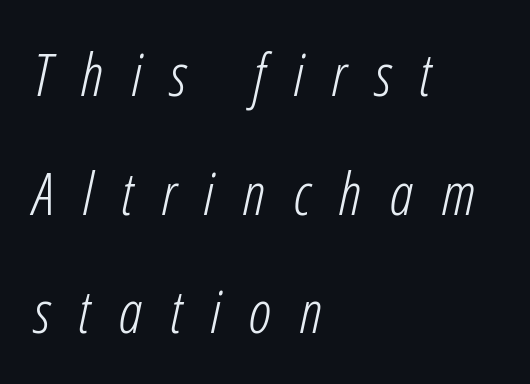
Q: Is the text bold? A: No.
Q: Is the text italic (slanted)? A: Yes, it leans right by about 12 degrees.
Q: Is the text underlined? A: No.
Q: How is the paragraph aligned? A: Left-aligned.
Q: Is the spacing between letters normal or unusually wide? A: Unusually wide.
Q: Is the spacing between lines tight, normal or loose? A: Loose.
Q: Width (condensed, normal, or wide)? A: Condensed.
Q: Stroke contrast? A: Low.
Q: x-height? A: Medium.
Q: Monospaced? A: No.
